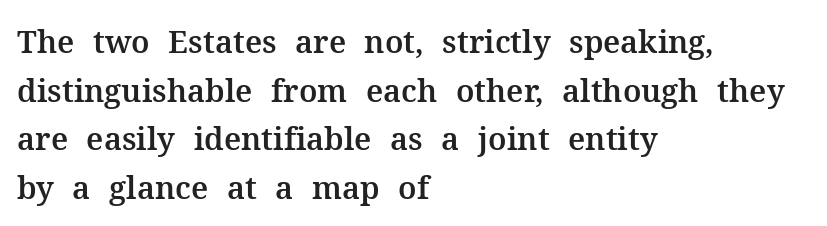
The image shows 31 px serif type, upright; set left-aligned, normal line spacing (1.57x), normal letter spacing, not underlined; medium stroke contrast and a medium x-height.
